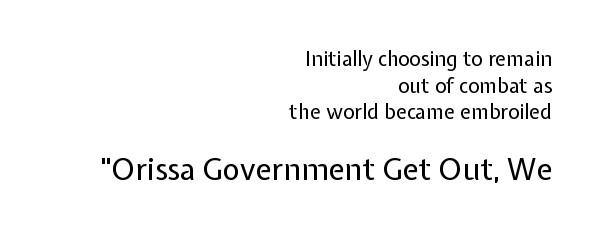
{"serif": "no", "italic": "no", "bold": "no", "weight": "regular", "width": "normal", "stroke_contrast": "low", "x_height": "medium", "monospaced": "no", "underline": "no", "align": "right", "line_spacing": "normal", "line_spacing_ratio": 1.33, "letter_spacing": "normal", "letter_spacing_em": 0.0, "larger_block": "second", "size_ratio": 1.5, "glyph_px": 30}
